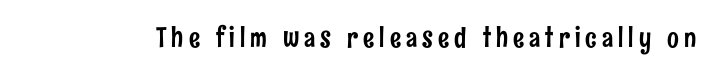
Q: Is the text italic (slanted)? A: No, it is upright.
Q: Is the typeface a serif or a sans-serif typeface? A: Sans-serif.
Q: Is the text underlined? A: No.
Q: Width (condensed, normal, or wide)? A: Condensed.
Q: Stroke contrast? A: Low.
Q: x-height? A: Medium.
Q: Monospaced? A: No.
